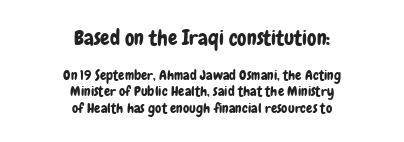
{"italic": "no", "underline": "no", "align": "center", "line_spacing_ratio": 1.18, "letter_spacing": "normal", "letter_spacing_em": 0.0, "larger_block": "first", "size_ratio": 1.5, "glyph_px": 21}
